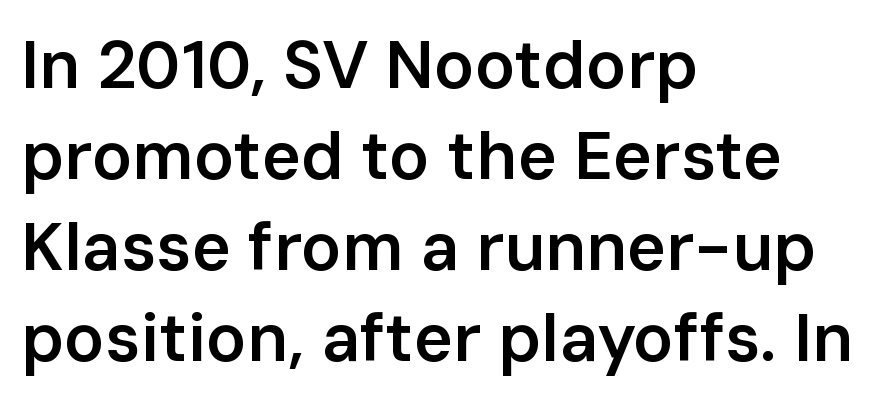
If you drew a ruler down the left edge, every line would touch it. The axis of the letterforms is exactly vertical. You can tell from the bare stems that sans-serif type was used. Students, observe: this is what conventionally led text looks like. The rendering keeps characters at their native spacing. The letters advance in unequal steps, a hallmark of proportional type.
